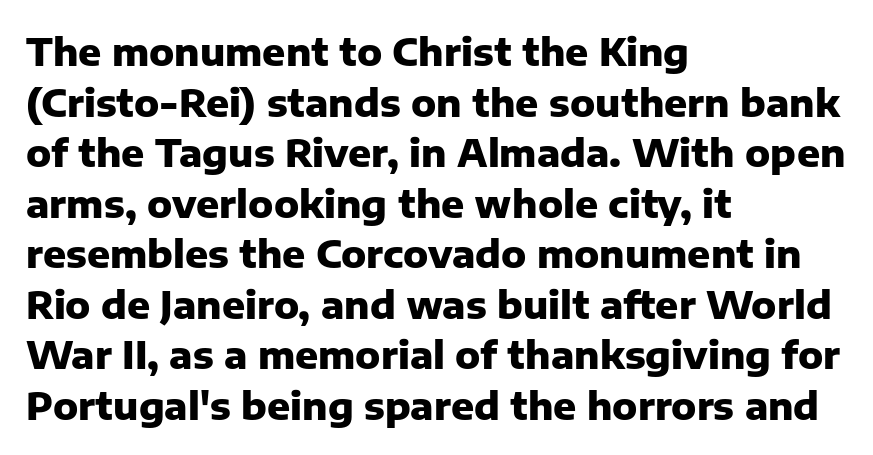
{"serif": "no", "italic": "no", "bold": "yes", "weight": "heavy", "width": "normal", "stroke_contrast": "low", "x_height": "medium", "monospaced": "no", "underline": "no", "align": "left", "line_spacing": "normal", "line_spacing_ratio": 1.33, "letter_spacing": "normal", "letter_spacing_em": 0.0, "glyph_px": 38}
